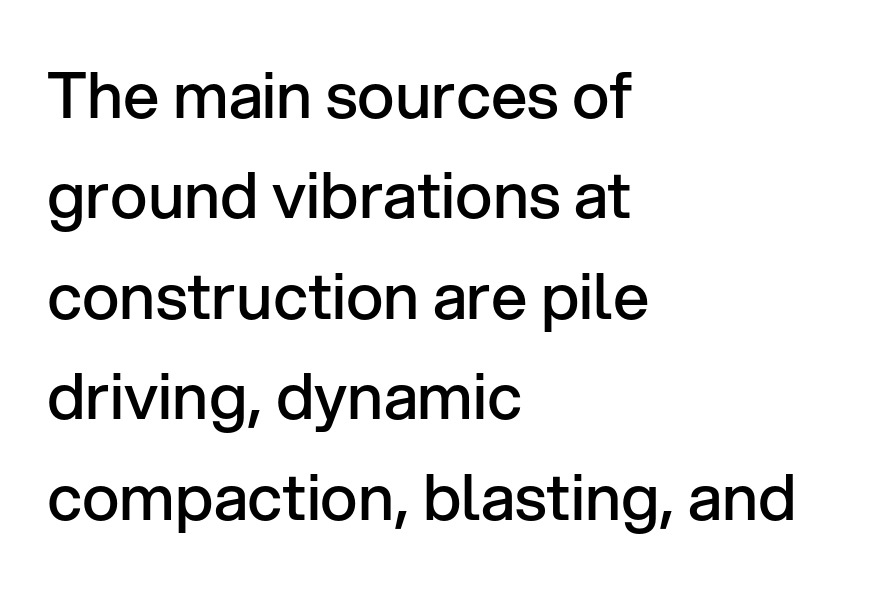
The image shows 64 px semibold sans-serif type, upright; set left-aligned, normal line spacing (1.57x), normal letter spacing, not underlined; low stroke contrast and a medium x-height.
